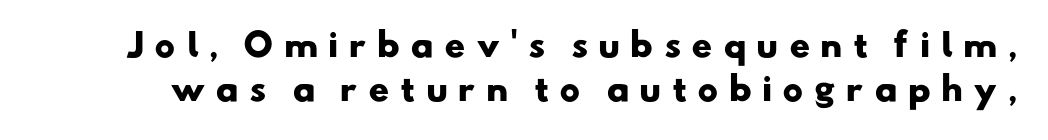
Q: Is the text bold? A: Yes.
Q: Is the typeface a serif or a sans-serif typeface? A: Sans-serif.
Q: Is the text underlined? A: No.
Q: Is the spacing between letters normal or unusually wide? A: Unusually wide.
Q: Is the spacing between lines tight, normal or loose? A: Normal.
Q: Width (condensed, normal, or wide)? A: Wide.
Q: Stroke contrast? A: Low.
Q: x-height? A: Small.
Q: Monospaced? A: No.
